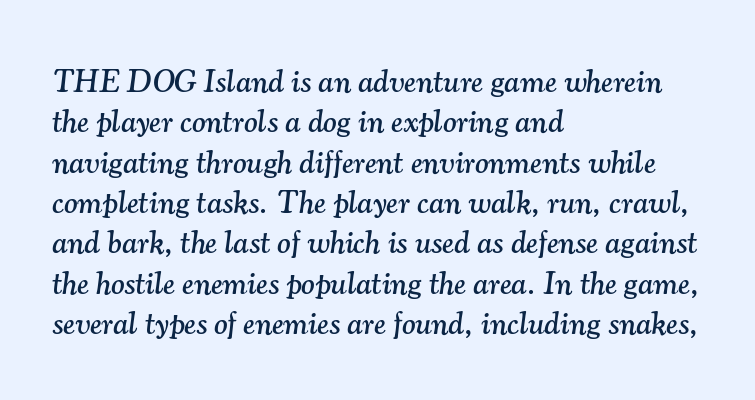
It's the slanting kind of type. The letters advance in unequal steps, a hallmark of proportional type. What stands out about the letter spacing? Nothing — it is the standard amount. I'd call this a serif setting — the letters wear small feet. A clean baseline with only descenders dipping below it. Typeset ragged right — the left edge is the straight one.
